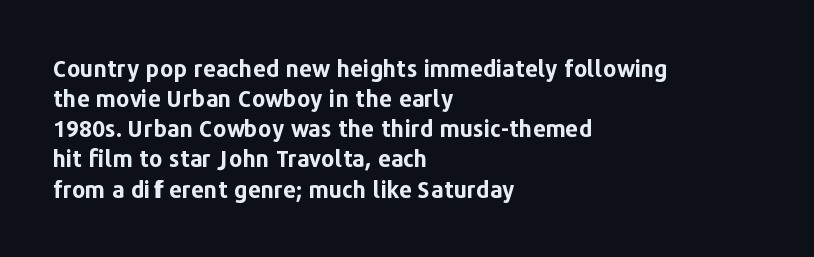
Does extra space separate the letters? No, they use regular spacing. The passage is arranged the way most books set body copy — flush left. Successive baselines arrive at the customary interval. Posture: upright roman. Is the type bold? Yes — the strokes are clearly thick and heavy.
